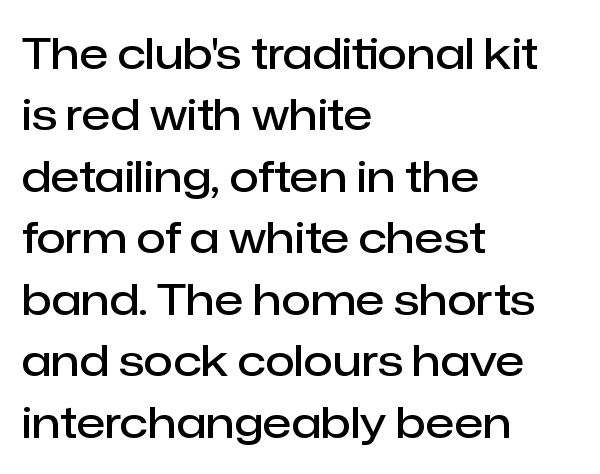
Unlike italic type, these characters show no tilt at all. Summary of vertical rhythm: regular, with standard interline spacing. Layout note: lines flush left. Honestly, the letter spacing is just normal — you wouldn't notice it. Decoration check: the copy has no underline.
